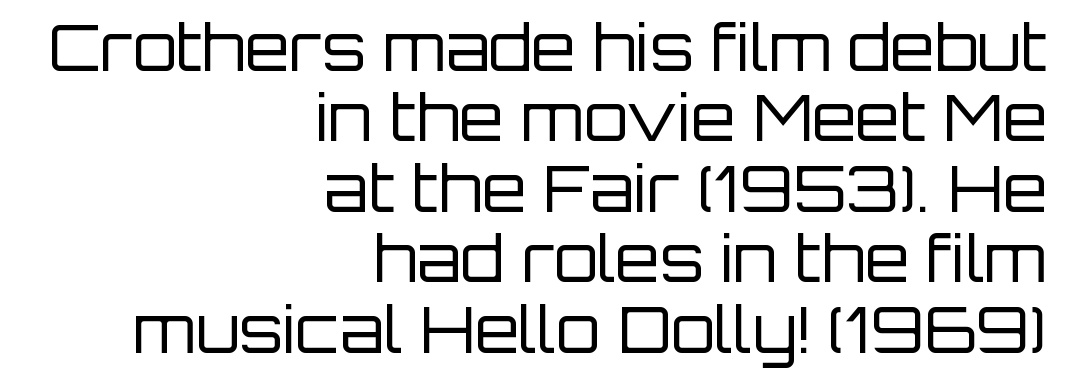
No extra tracking has been applied to these lines. Compared with typical paragraphs, the rows here are closer together. The font family rendered here belongs to the sans-serif group. Think of a printed novel: that variable character pitch is what you see here.
